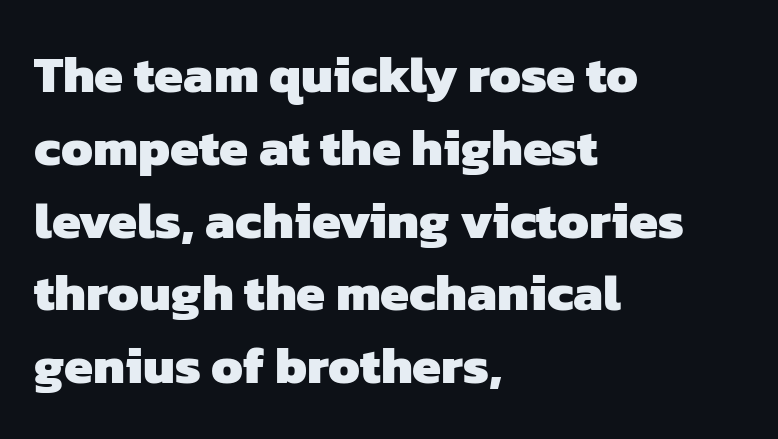
The image shows 52 px heavy sans-serif type; set left-aligned, normal line spacing (1.4x), normal letter spacing, not underlined; low stroke contrast and a medium x-height.
